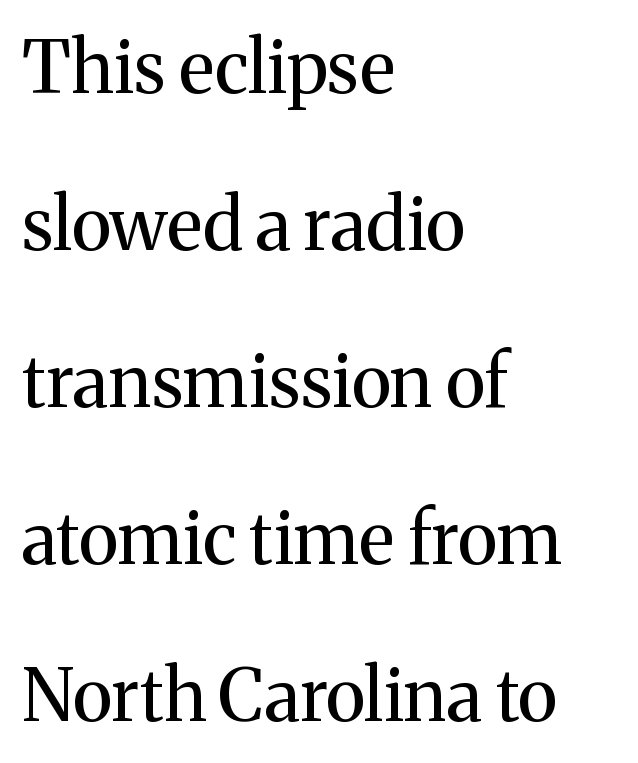
The image shows 72 px regular-weight serif type, upright; set left-aligned, loose line spacing (2.18x), normal letter spacing, not underlined; medium stroke contrast and a medium x-height.
